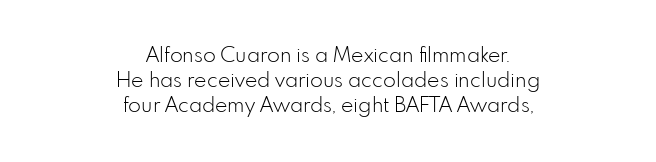
The image shows 21 px text type, upright; set centered, line spacing 1.19x, normal letter spacing, not underlined.
